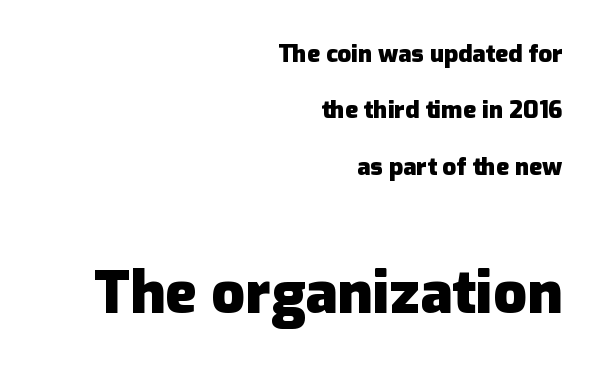
The image shows 59 px heavy sans-serif type, upright; set right-aligned, loose line spacing (2.35x), normal letter spacing, not underlined; the second (bottom) block is 2.46x larger; low stroke contrast and a medium x-height.
